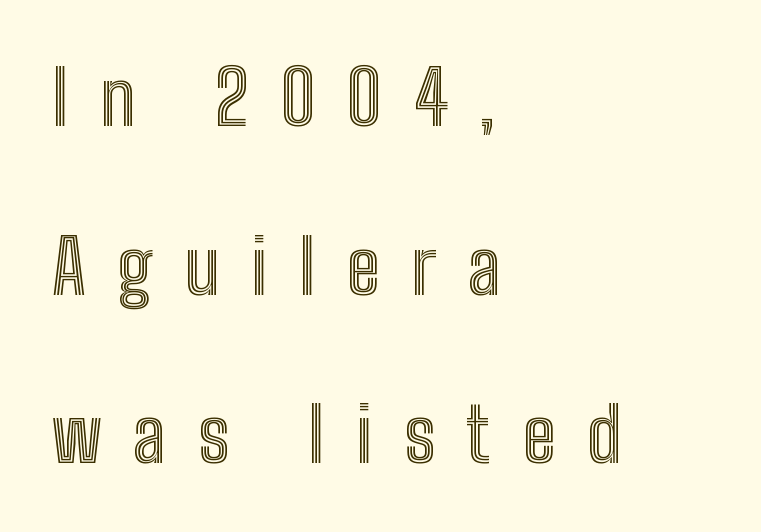
The gaps between neighbouring characters are conspicuously large. Does the leading feel generous? Absolutely, it's lavish. Vertical strokes here are truly vertical. Bare-footed words on every line.
